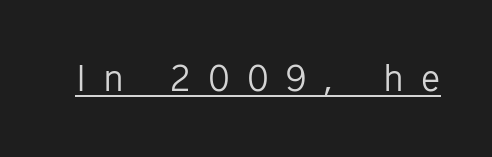
Q: Is the text bold? A: No.
Q: Is the text italic (slanted)? A: No, it is upright.
Q: Is the typeface a serif or a sans-serif typeface? A: Sans-serif.
Q: Is the text underlined? A: Yes.
Q: Is the spacing between letters normal or unusually wide? A: Unusually wide.
Q: Width (condensed, normal, or wide)? A: Normal.
Q: Stroke contrast? A: Low.
Q: x-height? A: Medium.
Q: Monospaced? A: No.
